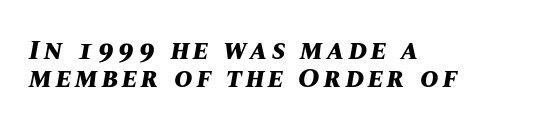
{"italic": "yes", "lean": "right", "slant_degrees": 10, "bold": "yes", "weight": "bold", "width": "normal", "stroke_contrast": "medium", "x_height": "large", "monospaced": "no", "underline": "no", "align": "left", "line_spacing": "tight", "line_spacing_ratio": 1.0, "glyph_px": 28}
